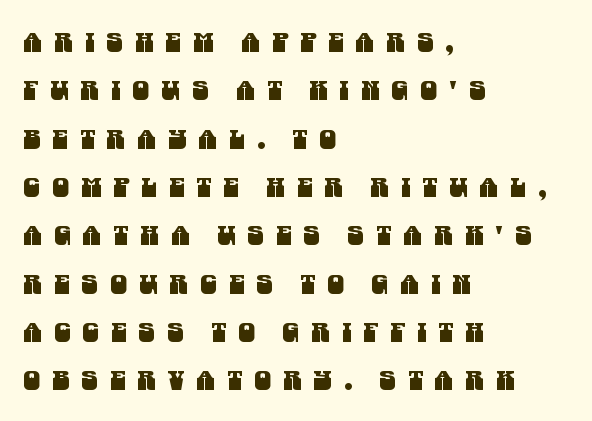
The type is letterspaced generously, with wide tracking. Plain, unruled lines of type. Is the block centered? No — it sits flush against the left margin.
